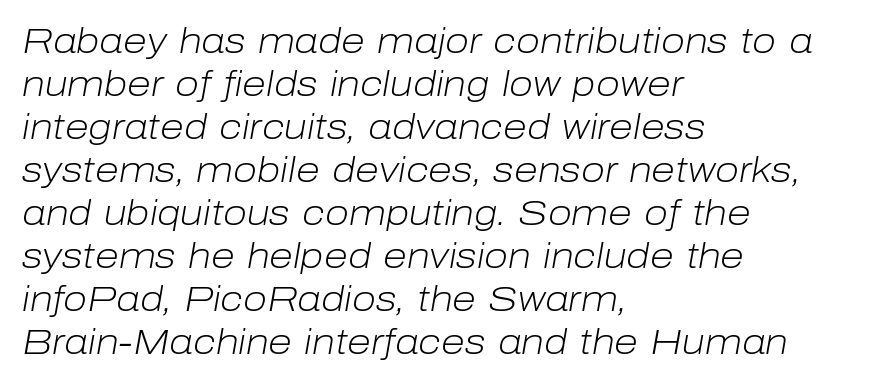
No extra tracking has been applied to these lines. The strokes carry an ordinary text weight at most. Leftover space on each line is placed entirely after the last word. The rendering uses natural spacing where letterforms have individual widths. It's the slanting kind of type.
